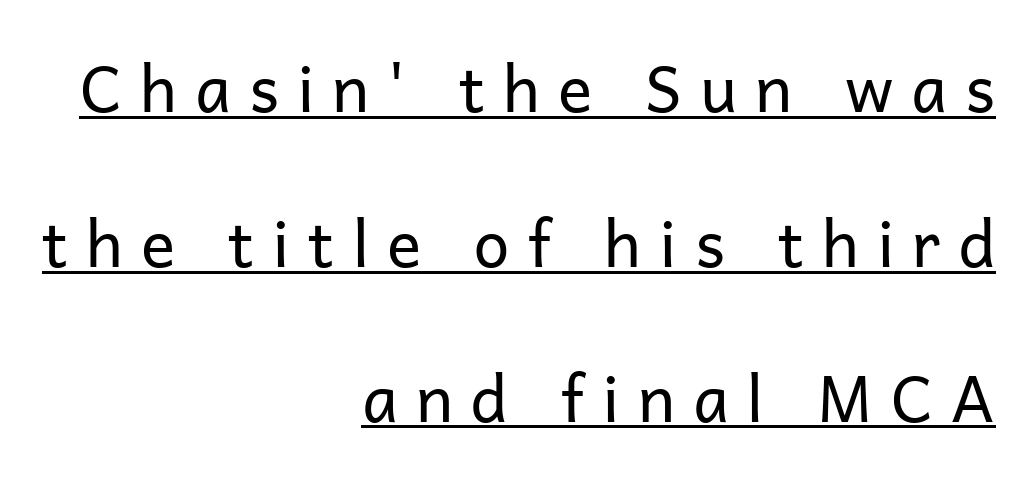
{"serif": "no", "italic": "no", "bold": "no", "weight": "regular", "width": "normal", "stroke_contrast": "low", "x_height": "medium", "monospaced": "no", "underline": "yes", "align": "right", "line_spacing": "loose", "line_spacing_ratio": 2.42, "letter_spacing": "wide", "letter_spacing_em": 0.28, "glyph_px": 64}
